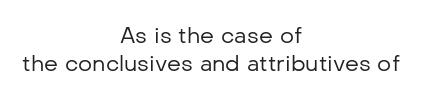
When letters stand straight like this, we call the style roman or upright. Every row of glyphs is offset so its center matches the block's center. The baseline area is clear. Glyph-to-glyph distance matches everyday printed text. Think standard paragraph weight, or any step lighter than that.
